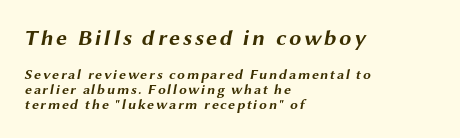
Q: Is the text bold? A: Yes.
Q: Is the text underlined? A: No.
Q: How is the paragraph aligned? A: Left-aligned.
Q: Is the spacing between lines tight, normal or loose? A: Tight.
Q: Which block of text is set in a larger size, the first (top) or the second (bottom)? A: The first (top) one.
